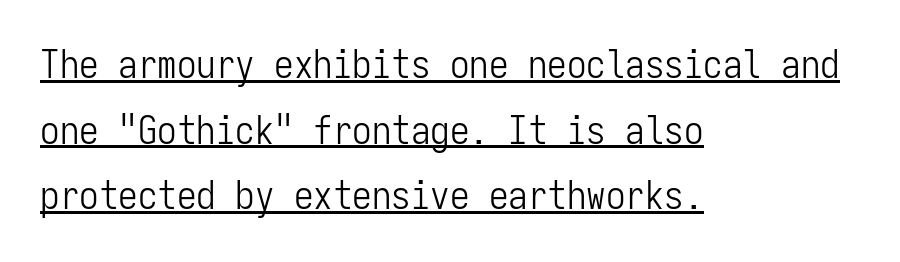
The image shows 39 px light, condensed sans-serif type, upright, monospaced; set left-aligned, normal line spacing (1.68x), normal letter spacing, underlined; low stroke contrast and a medium x-height.
